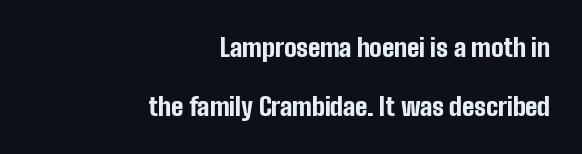
Q: Is the text bold? A: Yes.
Q: Is the text italic (slanted)? A: No, it is upright.
Q: Is the text underlined? A: No.
Q: How is the paragraph aligned? A: Right-aligned.
Q: Is the spacing between letters normal or unusually wide? A: Normal.
Q: Is the spacing between lines tight, normal or loose? A: Loose.
